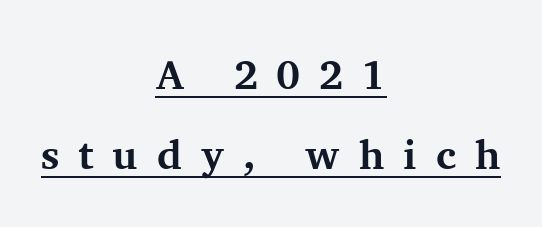
The image shows 41 px bold serif type, upright; set centered, loose line spacing (1.95x), unusually wide letter spacing (+0.46 em), underlined; medium stroke contrast and a medium x-height.
